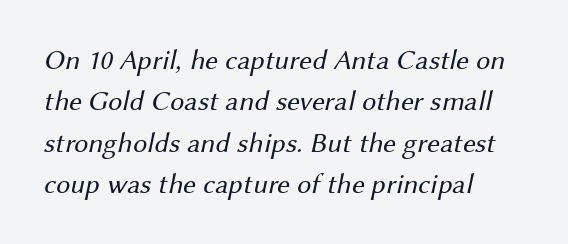
This rendering leaves character spacing at its baseline value. What's the leading like? Ordinary, nothing unusual. Is the stroke heavy? The answer is a plain regular-or-lighter. The area under the type is left untouched. Reading down the block, your eye returns to a fixed left position each line.
